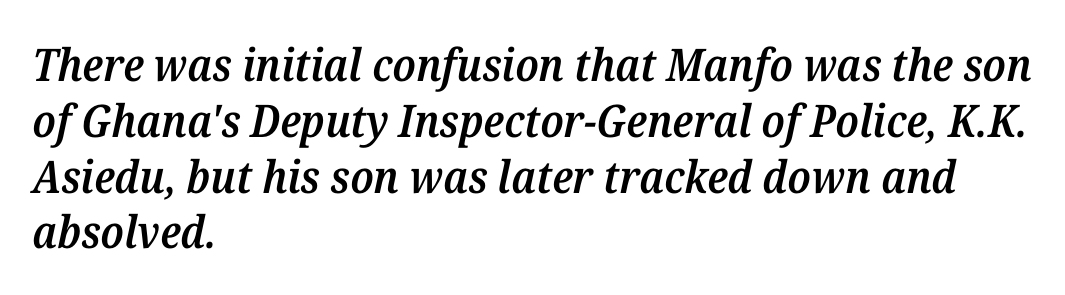
Q: Is the text bold? A: Semi-bold.
Q: Is the text italic (slanted)? A: Yes, it leans right by about 12 degrees.
Q: Is the typeface a serif or a sans-serif typeface? A: Serif.
Q: Is the text underlined? A: No.
Q: How is the paragraph aligned? A: Left-aligned.
Q: Is the spacing between letters normal or unusually wide? A: Normal.
Q: Width (condensed, normal, or wide)? A: Normal.
Q: Stroke contrast? A: Medium.
Q: x-height? A: Medium.
Q: Monospaced? A: No.
